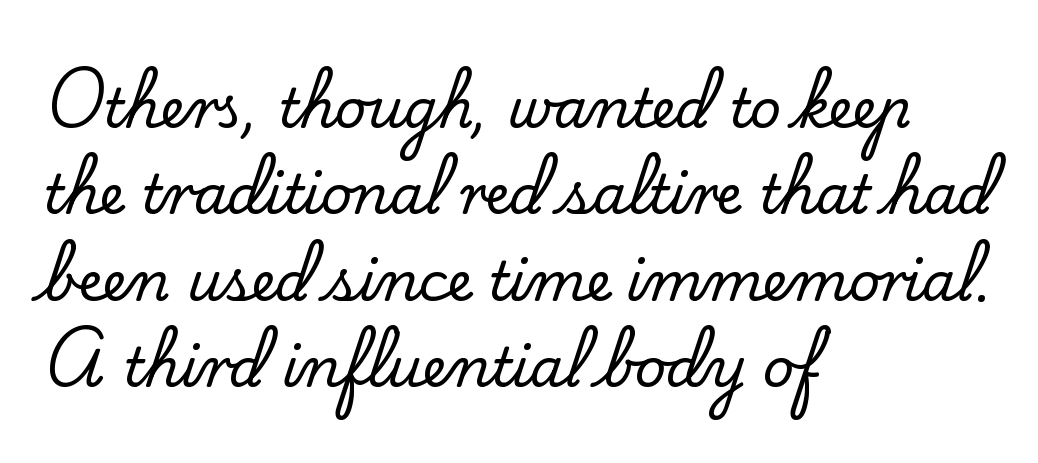
Regular leading. This is serif lettering, the kind often seen in printed books. The face used here is proportionally spaced, like ordinary book or web type. This sample is left-justified, so line endings fall wherever the words run out. The foot of each line stays bare and open.
